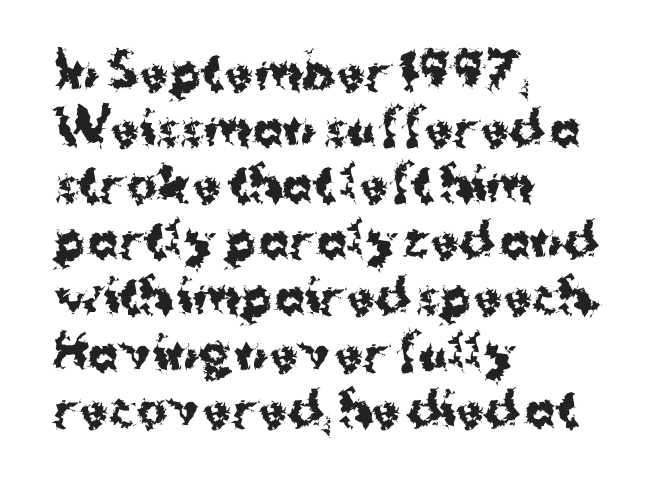
The font is running at its bold setting. Type without underlining. In terms of letterspacing, this is plain default setting. Think of a printed novel: that variable character pitch is what you see here. Notice how the stems are strictly vertical — no italics here. This sample uses a sans-serif face.
